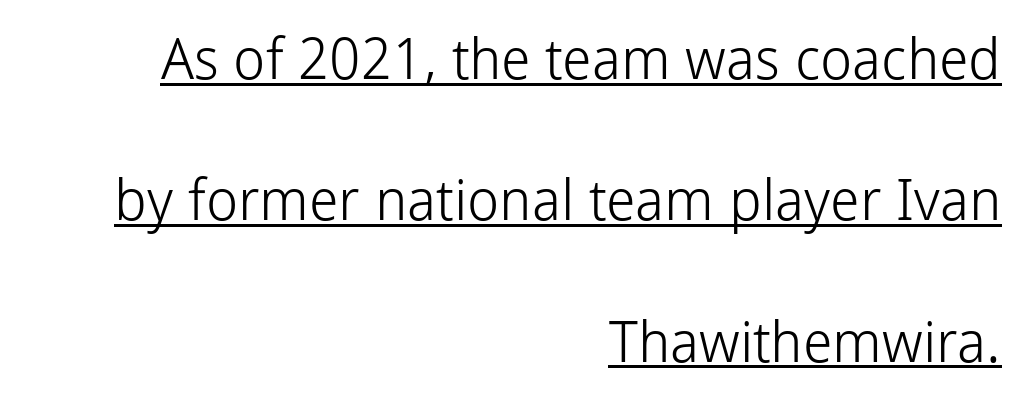
The strokes are not fattened; the text isn't bold. A baseline rule has been typeset under these characters. Here the glyphs are tracked normally, forming tight word shapes. The rendering uses natural spacing where letterforms have individual widths. I'd call this a sans setting — the letters go barefoot.
